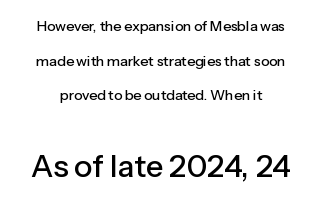
Q: Is the text italic (slanted)? A: No, it is upright.
Q: Is the typeface a serif or a sans-serif typeface? A: Sans-serif.
Q: Is the text underlined? A: No.
Q: Is the spacing between letters normal or unusually wide? A: Normal.
Q: Is the spacing between lines tight, normal or loose? A: Loose.
Q: Which block of text is set in a larger size, the first (top) or the second (bottom)? A: The second (bottom) one.
Q: Width (condensed, normal, or wide)? A: Normal.
Q: Stroke contrast? A: Low.
Q: x-height? A: Medium.
Q: Monospaced? A: No.
